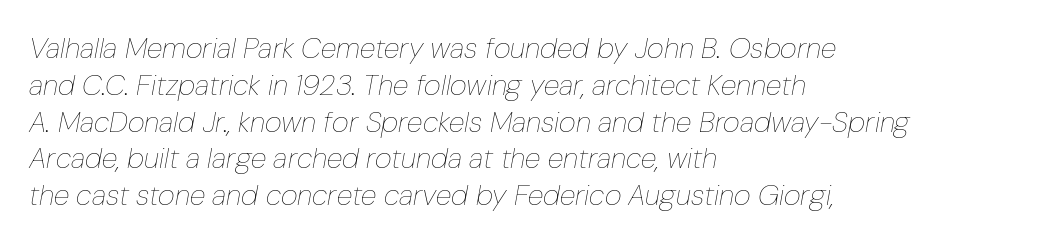
{"italic": "yes", "lean": "right", "slant_degrees": 10, "bold": "no", "weight": "thin", "width": "condensed", "stroke_contrast": "low", "x_height": "medium", "monospaced": "no", "underline": "no", "align": "left", "line_spacing": "normal", "line_spacing_ratio": 1.27, "letter_spacing": "normal", "letter_spacing_em": 0.0, "glyph_px": 29}
